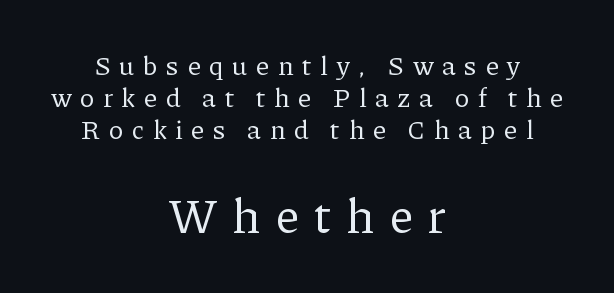
The image shows 48 px regular-weight serif type, upright; set centered, line spacing 1.18x, unusually wide letter spacing (+0.33 em), not underlined; the second (bottom) block is 1.78x larger; low stroke contrast and a medium x-height.
